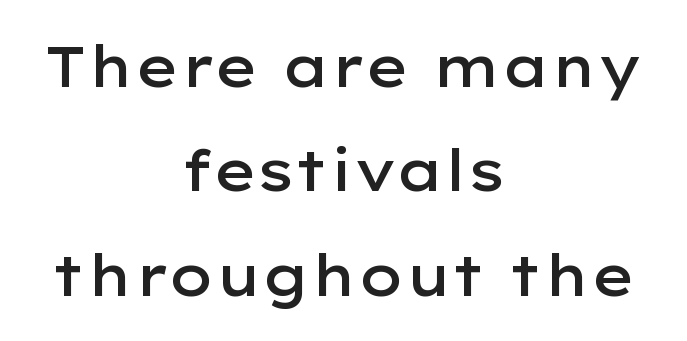
The typesetting leans somewhat heavy: a semibold. Standard letterfit; no display-style spreading of the glyphs. Lines of text with bare space underneath. Where is the straight margin? There isn't one; the lines are centered. The letters stand upright; this is a roman face. The type family on display is of the sans-serif kind.
